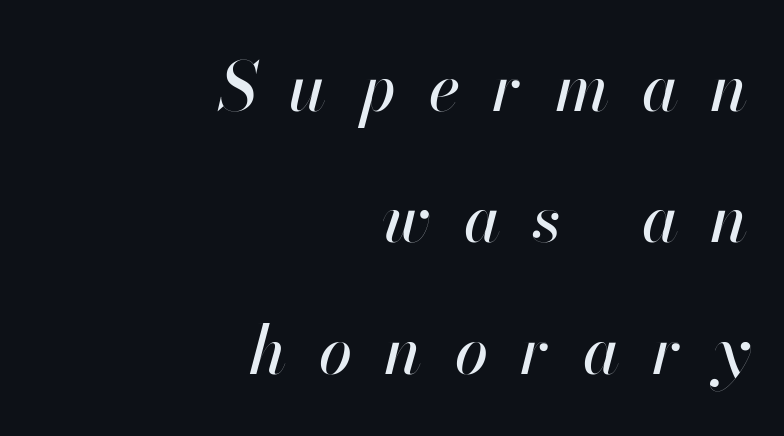
Check under the words: just untouched page. The paragraph has a hard right edge and a soft left edge. The letters advance in unequal steps, a hallmark of proportional type. Caption: expanded tracking, letters set apart. Each new line begins a long way beneath the previous one.
